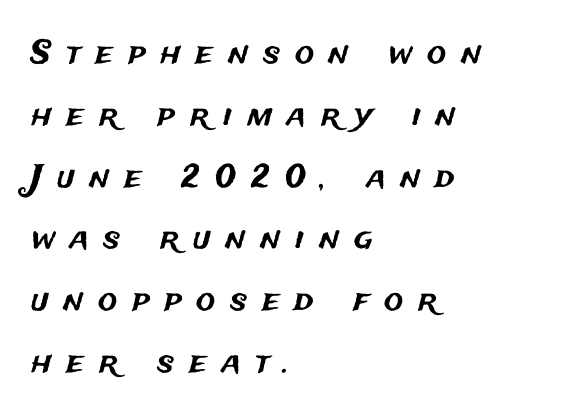
Baseline-to-baseline distance is far greater than the letter height. Has an underline been added? It has not. Do the characters align in a grid? No, the font is proportional.
